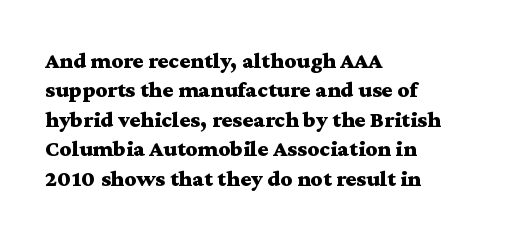
Q: Is the text bold? A: Yes.
Q: Is the text italic (slanted)? A: No, it is upright.
Q: Is the text underlined? A: No.
Q: How is the paragraph aligned? A: Left-aligned.
Q: Is the spacing between letters normal or unusually wide? A: Normal.
Q: Is the spacing between lines tight, normal or loose? A: Normal.
